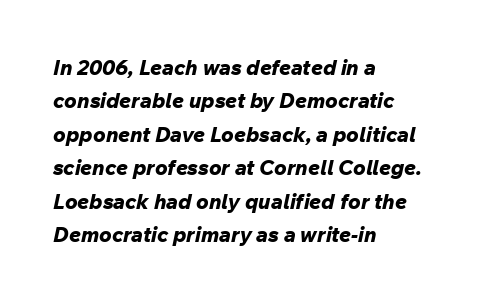
{"italic": "yes", "lean": "right", "slant_degrees": 12, "bold": "yes", "underline": "no", "align": "left", "line_spacing": "normal", "line_spacing_ratio": 1.59, "letter_spacing": "normal", "letter_spacing_em": 0.0, "glyph_px": 21}
